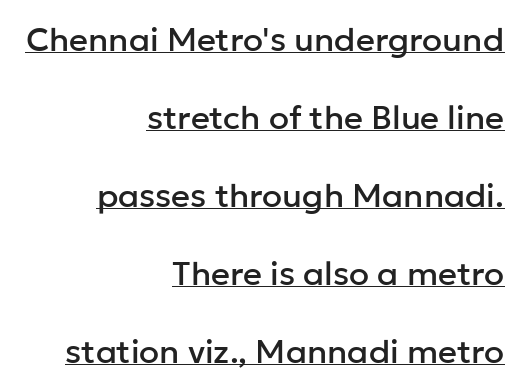
Q: Is the text italic (slanted)? A: No, it is upright.
Q: Is the typeface a serif or a sans-serif typeface? A: Sans-serif.
Q: Is the text underlined? A: Yes.
Q: How is the paragraph aligned? A: Right-aligned.
Q: Is the spacing between letters normal or unusually wide? A: Normal.
Q: Is the spacing between lines tight, normal or loose? A: Loose.
Q: Width (condensed, normal, or wide)? A: Normal.
Q: Stroke contrast? A: Low.
Q: x-height? A: Medium.
Q: Monospaced? A: No.
